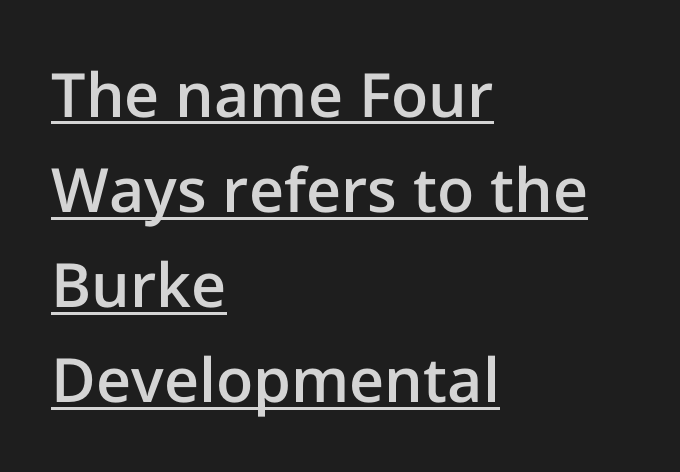
Q: Is the text bold? A: Semi-bold.
Q: Is the text italic (slanted)? A: No, it is upright.
Q: Is the typeface a serif or a sans-serif typeface? A: Sans-serif.
Q: Is the text underlined? A: Yes.
Q: How is the paragraph aligned? A: Left-aligned.
Q: Is the spacing between letters normal or unusually wide? A: Normal.
Q: Is the spacing between lines tight, normal or loose? A: Normal.
Q: Width (condensed, normal, or wide)? A: Normal.
Q: Stroke contrast? A: Low.
Q: x-height? A: Medium.
Q: Monospaced? A: No.
